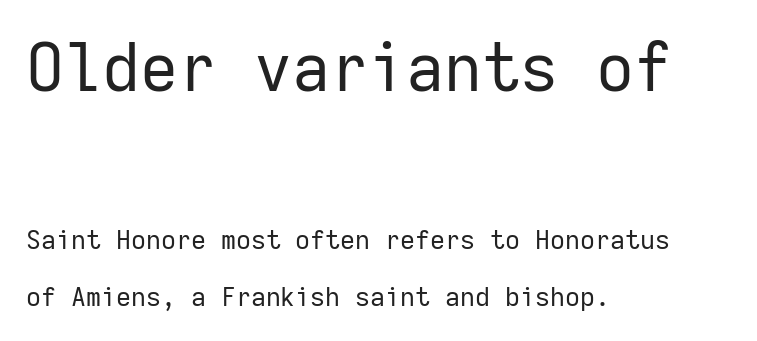
{"serif": "no", "italic": "no", "bold": "no", "weight": "regular", "width": "normal", "stroke_contrast": "low", "x_height": "medium", "monospaced": "yes", "underline": "no", "align": "left", "line_spacing": "loose", "line_spacing_ratio": 2.19, "letter_spacing": "normal", "letter_spacing_em": 0.0, "larger_block": "first", "size_ratio": 2.54, "glyph_px": 66}
